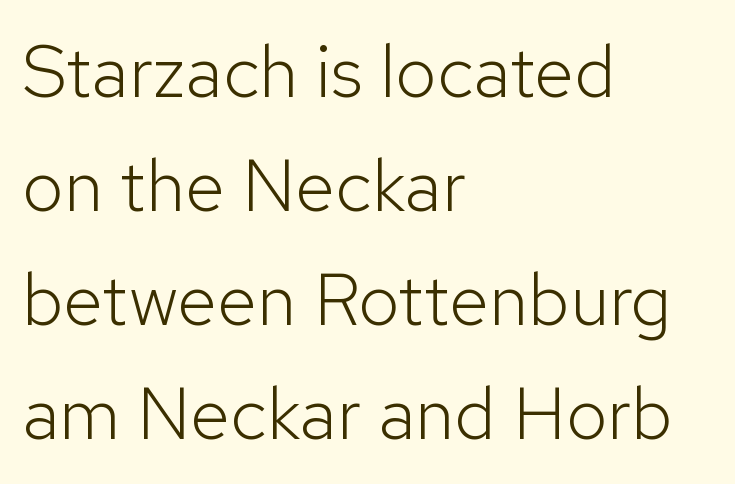
The image shows 73 px light sans-serif type, upright; set left-aligned, normal line spacing (1.56x), normal letter spacing, not underlined; low stroke contrast and a medium x-height.
